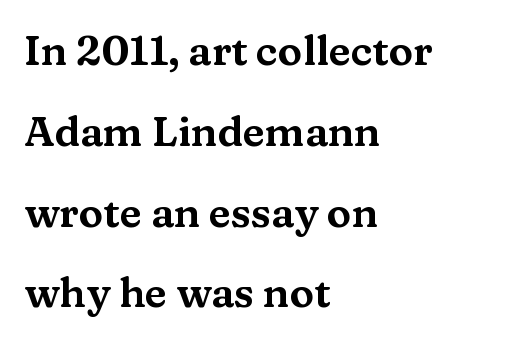
The image shows 41 px wide serif type, upright; set left-aligned, loose line spacing (1.97x), normal letter spacing, not underlined; medium stroke contrast and a medium x-height.
